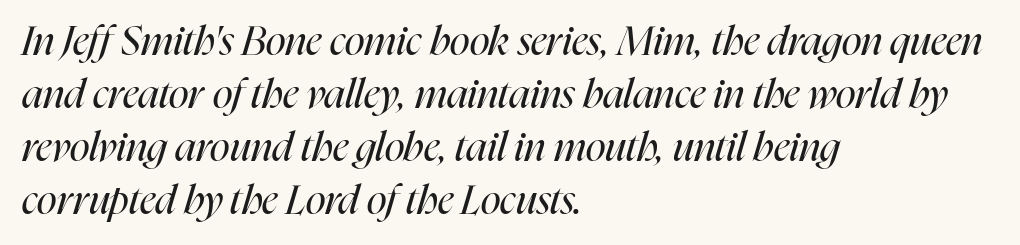
Slanted lettering throughout. These glyphs show unthickened strokes, regular width or finer. This sample has the flowing, uneven cadence of proportional lettering. Vertically, the passage feels balanced, rows spaced as you'd expect.
